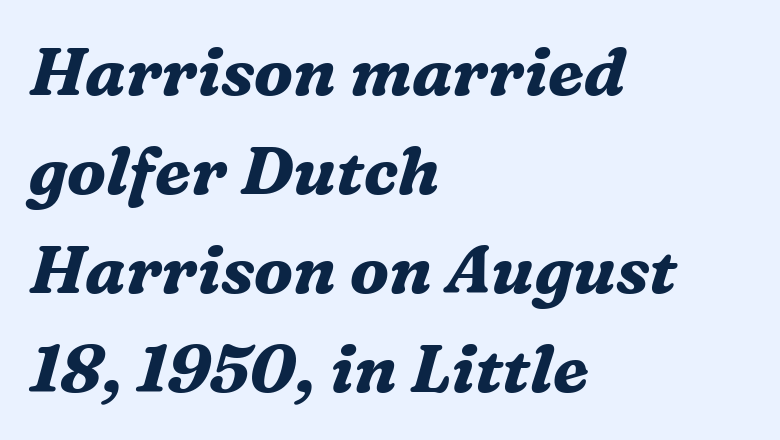
The image shows 67 px bold serif type, italic (leaning right); set left-aligned, normal line spacing (1.48x), normal letter spacing, not underlined; medium stroke contrast and a medium x-height.
